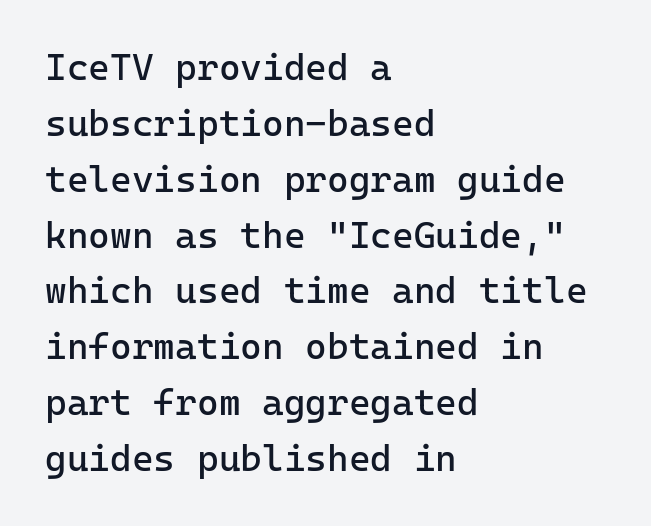
{"serif": "no", "italic": "no", "bold": "no", "weight": "regular", "width": "normal", "stroke_contrast": "low", "x_height": "medium", "monospaced": "yes", "underline": "no", "align": "left", "line_spacing": "normal", "line_spacing_ratio": 1.51, "letter_spacing": "normal", "letter_spacing_em": 0.0, "glyph_px": 37}
